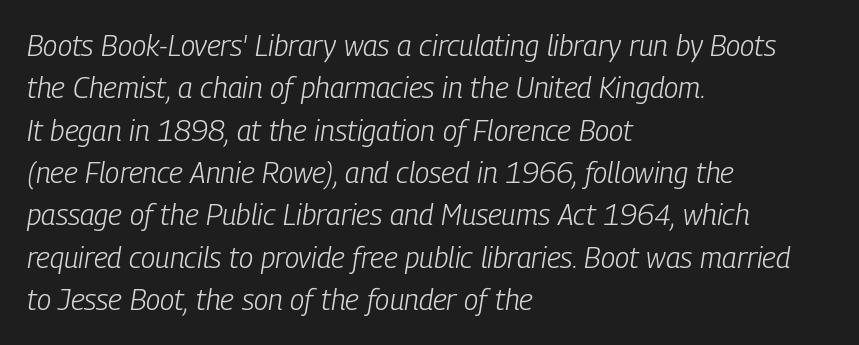
Q: Is the text bold? A: No.
Q: Is the text italic (slanted)? A: Yes, it leans right by about 9 degrees.
Q: Is the text underlined? A: No.
Q: How is the paragraph aligned? A: Left-aligned.
Q: Is the spacing between letters normal or unusually wide? A: Normal.
Q: Is the spacing between lines tight, normal or loose? A: Normal.
Q: Width (condensed, normal, or wide)? A: Condensed.
Q: Stroke contrast? A: Low.
Q: x-height? A: Medium.
Q: Monospaced? A: No.
